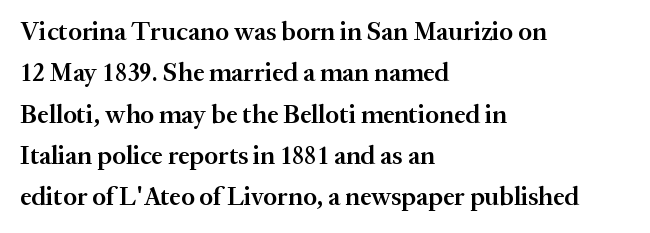
The image shows 26 px text type, upright; set left-aligned, normal line spacing (1.59x), normal letter spacing, not underlined.
